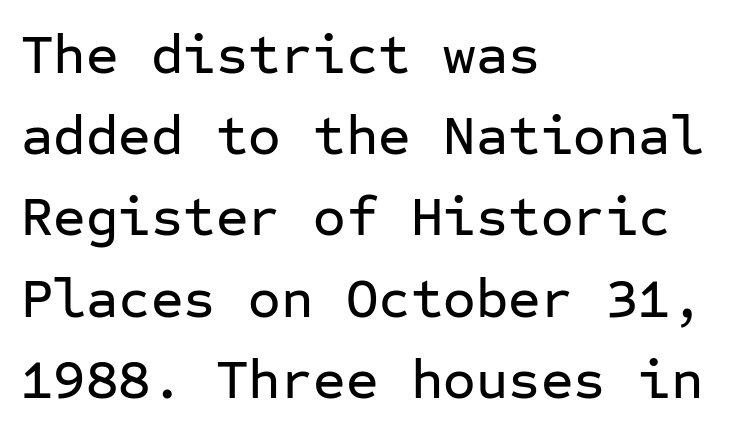
The image shows 56 px sans-serif type, upright, monospaced; set left-aligned, normal line spacing (1.45x), normal letter spacing, not underlined; low stroke contrast and a medium x-height.
